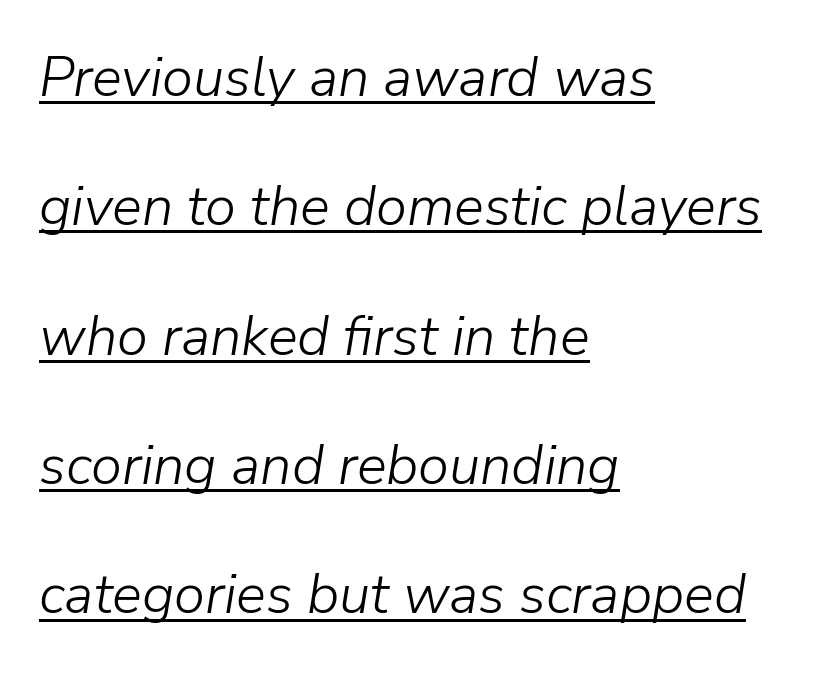
Horizontal alignment here is leftward, the default for most running prose. Nobody touched the tracking dial on this one. When letters slant like this, we call the style italic. Descenders here cross a horizontal rule under the line.
